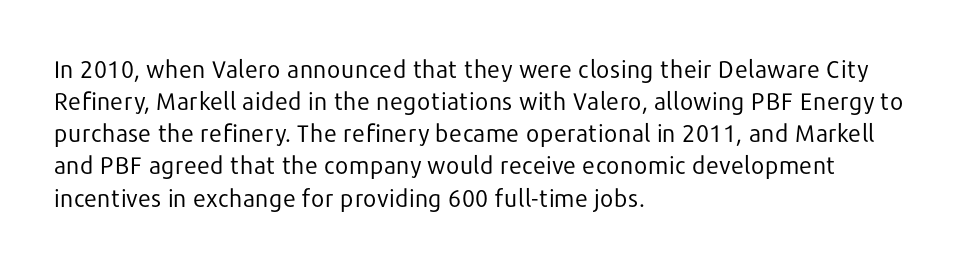
The image shows 24 px text type, upright; set left-aligned, normal line spacing (1.34x), normal letter spacing, not underlined.
